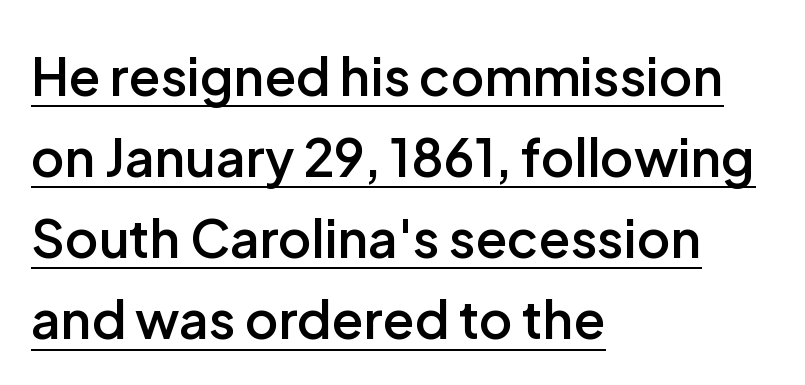
The type sits square on the baseline with zero lean. Moderately thickened strokes mark this as semibold type. Type style note: lacks serifs. A classic flush-left, rag-right setting is used for this passage.
